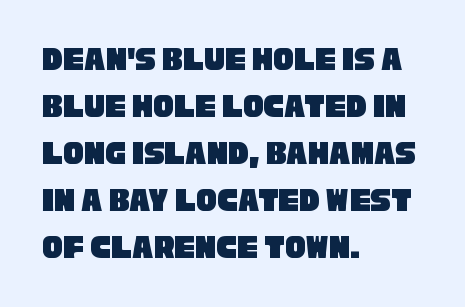
Q: Is the typeface a serif or a sans-serif typeface? A: Sans-serif.
Q: Is the text underlined? A: No.
Q: How is the paragraph aligned? A: Left-aligned.
Q: Is the spacing between letters normal or unusually wide? A: Normal.
Q: Is the spacing between lines tight, normal or loose? A: Normal.
Q: Width (condensed, normal, or wide)? A: Condensed.
Q: Stroke contrast? A: Low.
Q: x-height? A: Large.
Q: Monospaced? A: No.
